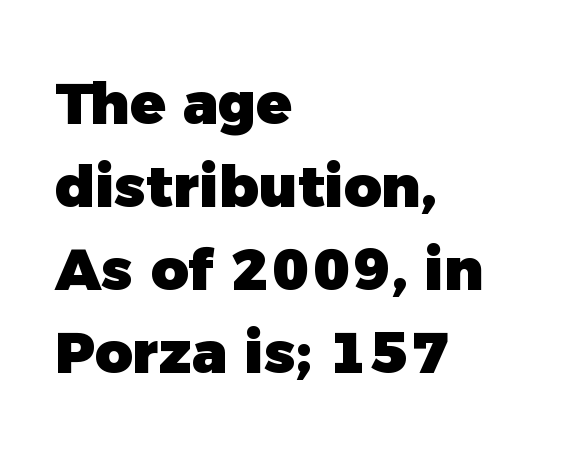
{"serif": "no", "bold": "yes", "weight": "heavy", "width": "normal", "x_height": "medium", "monospaced": "no", "underline": "no", "align": "left", "line_spacing": "normal", "line_spacing_ratio": 1.43, "letter_spacing": "normal", "letter_spacing_em": 0.0, "glyph_px": 58}
